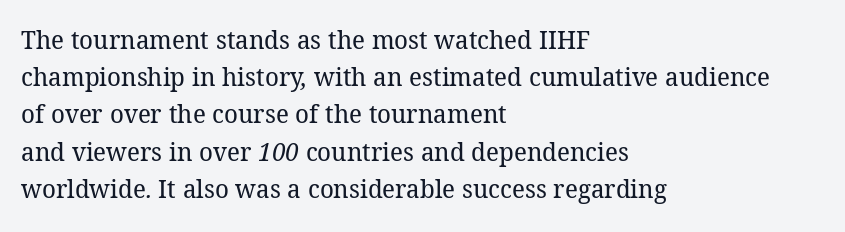
Q: Is the text bold? A: No.
Q: Is the text underlined? A: No.
Q: How is the paragraph aligned? A: Left-aligned.
Q: Is the spacing between letters normal or unusually wide? A: Normal.
Q: Is the spacing between lines tight, normal or loose? A: Normal.
